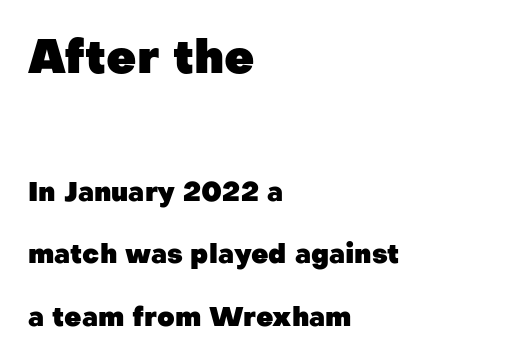
Q: Is the text bold? A: Yes.
Q: Is the text italic (slanted)? A: No, it is upright.
Q: Is the typeface a serif or a sans-serif typeface? A: Sans-serif.
Q: Is the text underlined? A: No.
Q: How is the paragraph aligned? A: Left-aligned.
Q: Is the spacing between letters normal or unusually wide? A: Normal.
Q: Is the spacing between lines tight, normal or loose? A: Loose.
Q: Which block of text is set in a larger size, the first (top) or the second (bottom)? A: The first (top) one.
Q: Width (condensed, normal, or wide)? A: Normal.
Q: Stroke contrast? A: Low.
Q: x-height? A: Medium.
Q: Monospaced? A: No.
